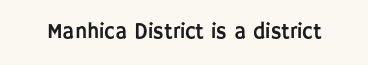
The image shows 21 px text type, upright; set normal letter spacing, not underlined.
